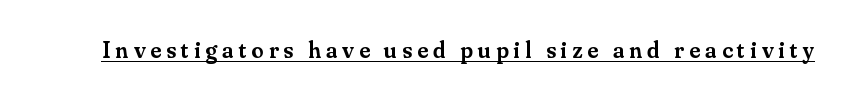
The specimen includes a rule beneath the text block's lines. The letters stand straight up with perfectly vertical stems. This sample uses expanded letter spacing, leaving extra air between glyphs. How heavy is the stroke? Medium-heavy — a semibold, shy of bold.
